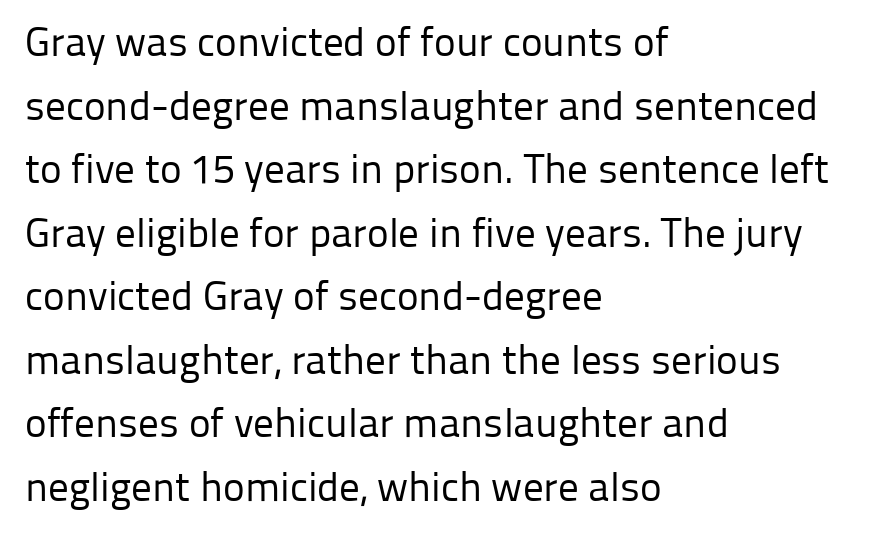
Q: Is the text bold? A: No.
Q: Is the text italic (slanted)? A: No, it is upright.
Q: Is the typeface a serif or a sans-serif typeface? A: Sans-serif.
Q: Is the text underlined? A: No.
Q: How is the paragraph aligned? A: Left-aligned.
Q: Is the spacing between letters normal or unusually wide? A: Normal.
Q: Is the spacing between lines tight, normal or loose? A: Normal.
Q: Width (condensed, normal, or wide)? A: Normal.
Q: Stroke contrast? A: Low.
Q: x-height? A: Medium.
Q: Monospaced? A: No.
